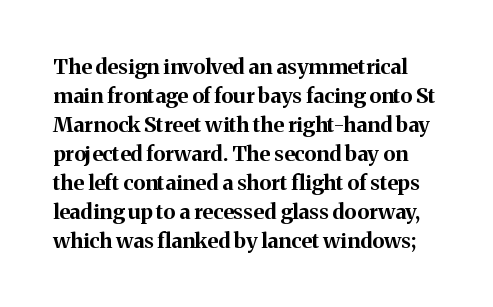
The image shows 21 px bold type, upright; set normal line spacing (1.38x), normal letter spacing, not underlined.
